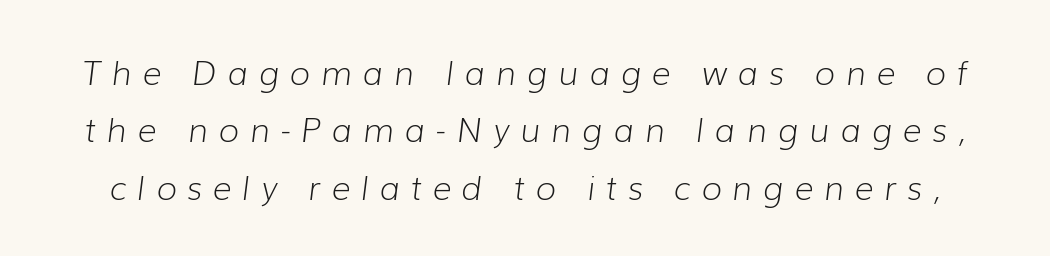
The image shows 33 px light type, italic (leaning right); set line spacing 1.74x, unusually wide letter spacing (+0.33 em), not underlined; low stroke contrast and a medium x-height.
